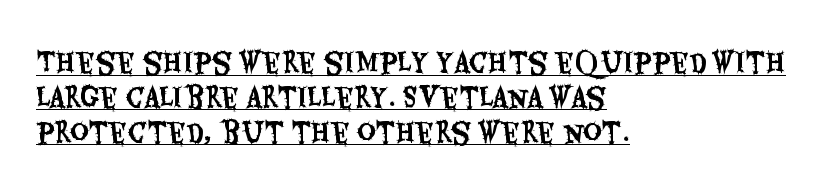
Q: Is the text italic (slanted)? A: No, it is upright.
Q: Is the text underlined? A: Yes.
Q: How is the paragraph aligned? A: Left-aligned.
Q: Is the spacing between letters normal or unusually wide? A: Normal.
Q: Is the spacing between lines tight, normal or loose? A: Normal.
